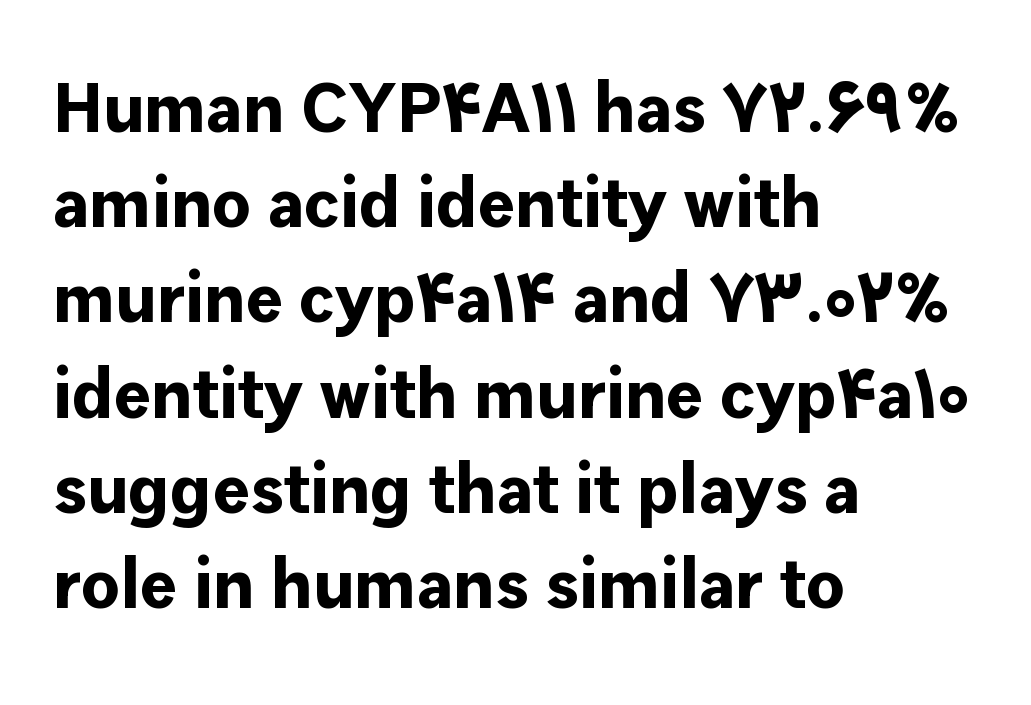
The image shows 70 px bold sans-serif type, upright; set left-aligned, normal line spacing (1.36x), normal letter spacing, not underlined; low stroke contrast and a medium x-height.
